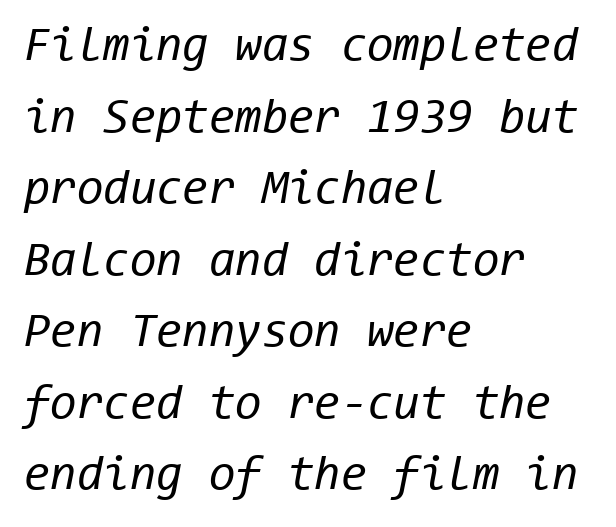
The area under the type is left untouched. Vertical spacing — default. An italicized treatment has been applied to the whole sample. Look at the tracking — it's just the regular setting, nothing added.
